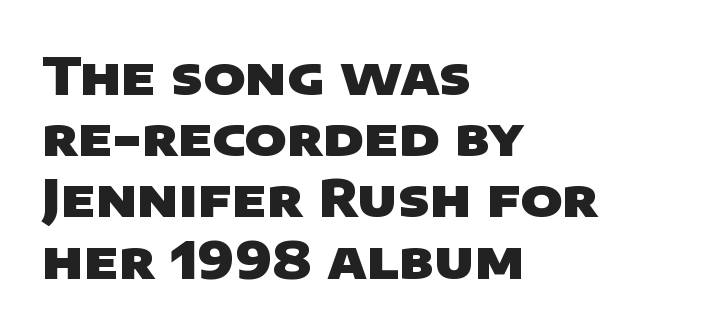
The image shows 51 px heavy, wide sans-serif type; set left-aligned, line spacing 1.2x, normal letter spacing, not underlined; low stroke contrast and a large x-height.
